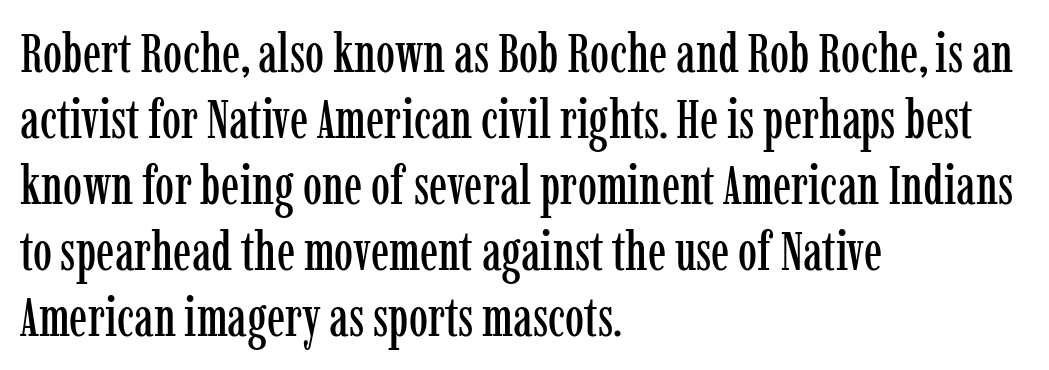
The image shows 54 px condensed serif type, upright; set left-aligned, line spacing 1.22x, normal letter spacing, not underlined; low stroke contrast and a medium x-height.
